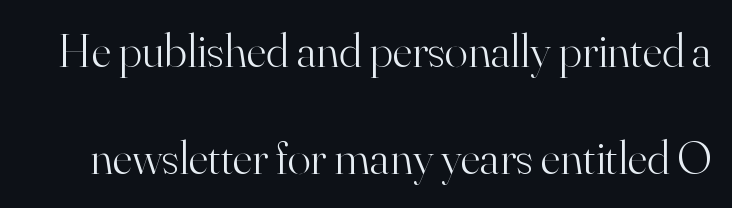
The image shows 48 px light serif type, upright; set loose line spacing (2.23x), normal letter spacing, not underlined; high stroke contrast and a small x-height.
